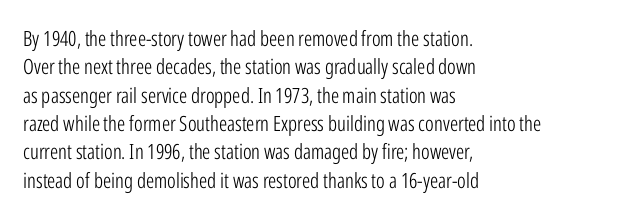
Evenly set lines give the paragraph a standard silhouette. Students, note that the glyphs here touch the page at normal intervals. In terms of posture, this sample is upright. Typeset ragged right — the left edge is the straight one.
